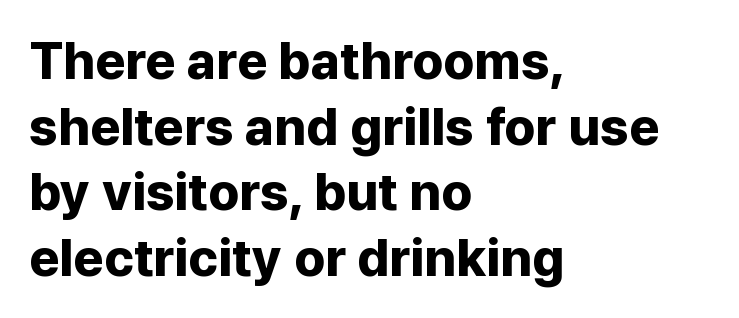
Spacing verdict: proportional, widths tailored to each character. The typesetting leans heavy: a genuine bold. The lines are quadded left. No feet cap the strokes, marking this as sans-serif type. Italic: no, the glyphs are upright roman. Honestly, the letter spacing is just normal — you wouldn't notice it.
